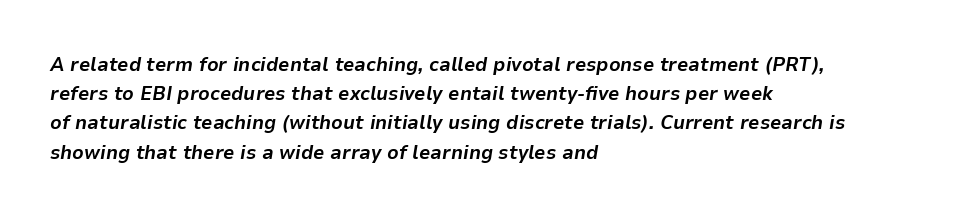
Emphasis-style slanted type is in use. Descender tails drop into unmarked territory. Thick stems and heavy bowls — unmistakably bold. The rendering keeps characters at their native spacing. This sample keeps an unexceptional amount of space between lines. The setting favours the left margin, as ordinary paragraphs usually do.
